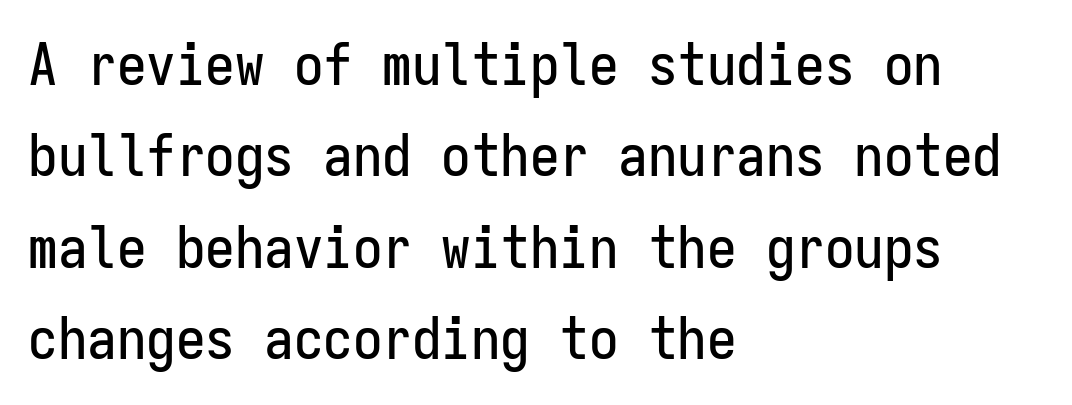
The image shows 59 px condensed sans-serif type, upright, monospaced; set left-aligned, normal line spacing (1.55x), normal letter spacing, not underlined; low stroke contrast and a medium x-height.
